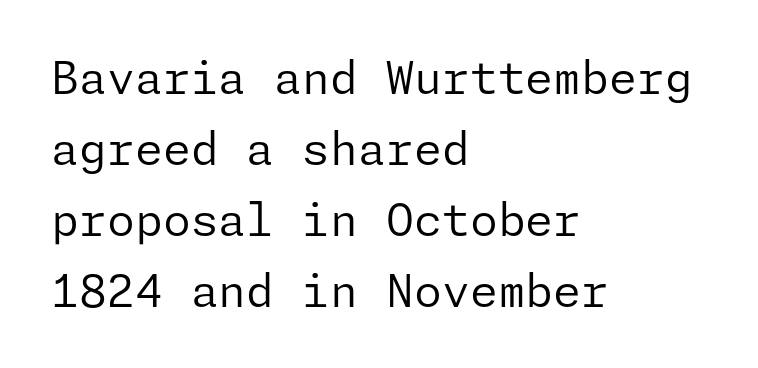
{"serif": "no", "italic": "no", "bold": "no", "weight": "regular", "width": "normal", "stroke_contrast": "low", "x_height": "medium", "underline": "no", "align": "left", "line_spacing": "normal", "line_spacing_ratio": 1.58, "letter_spacing": "normal", "letter_spacing_em": 0.0, "glyph_px": 45}
